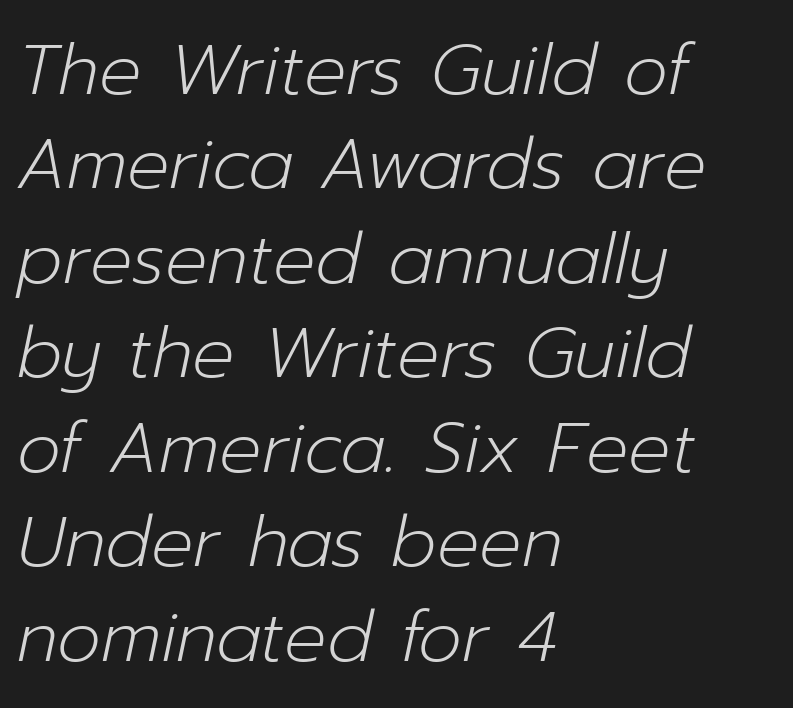
Short note: letters normally spaced. Think of a printed novel: that variable character pitch is what you see here. The area under the type is left untouched. Is there much room between lines? A standard amount, neither cramped nor airy.
